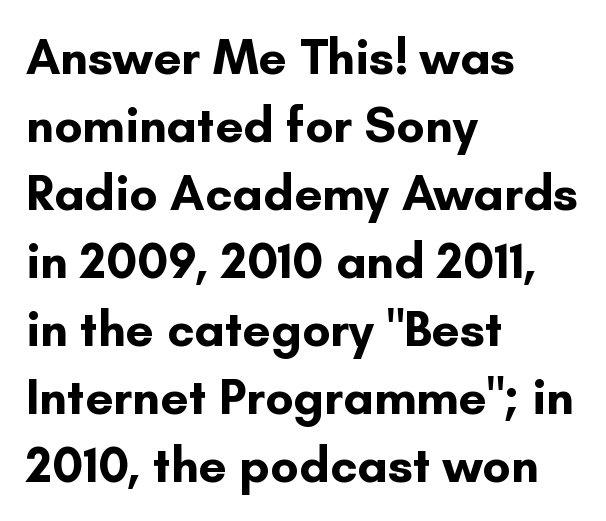
Spacing between characters is what you'd get straight out of the box. Does the lettering tilt? It doesn't — this is upright. The area under the type is left untouched. This sample keeps an unexceptional amount of space between lines. Varying glyph widths throughout — classic text-font behaviour. The letters carry no serifs — their stems end cleanly without finishing strokes.
